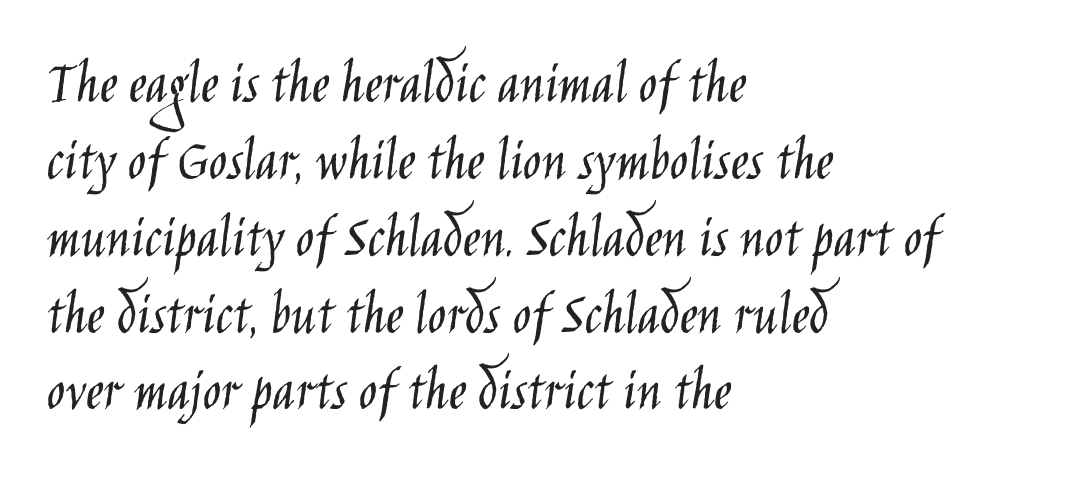
Q: Is the text bold? A: No.
Q: Is the text italic (slanted)? A: Yes.
Q: Is the typeface a serif or a sans-serif typeface? A: Sans-serif.
Q: Is the text underlined? A: No.
Q: How is the paragraph aligned? A: Left-aligned.
Q: Is the spacing between letters normal or unusually wide? A: Normal.
Q: Is the spacing between lines tight, normal or loose? A: Normal.
Q: Width (condensed, normal, or wide)? A: Condensed.
Q: Stroke contrast? A: Low.
Q: x-height? A: Large.
Q: Monospaced? A: No.
